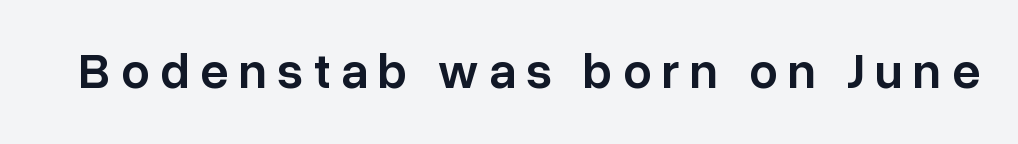
{"serif": "no", "italic": "no", "bold": "semi", "weight": "semibold", "width": "normal", "stroke_contrast": "low", "x_height": "medium", "monospaced": "no", "underline": "no", "letter_spacing": "wide", "letter_spacing_em": 0.21, "glyph_px": 50}
